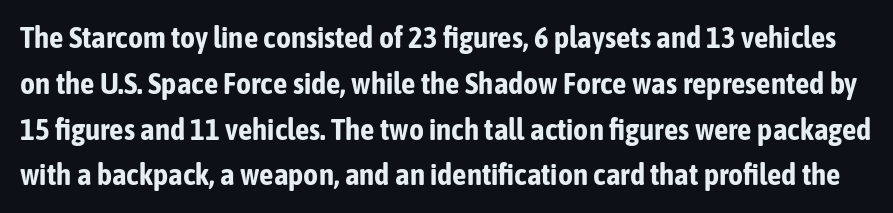
{"serif": "no", "italic": "no", "bold": "yes", "weight": "bold", "width": "condensed", "stroke_contrast": "low", "x_height": "medium", "monospaced": "no", "underline": "no", "line_spacing": "normal", "line_spacing_ratio": 1.58, "letter_spacing": "normal", "letter_spacing_em": 0.0, "glyph_px": 29}
